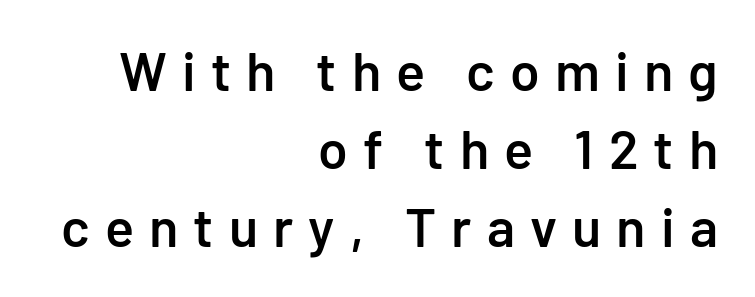
Heft: intermediate — a semibold. The lines in this sample share a right terminus and differ only in where they begin. Someone cranked the tracking dial way up on this one. Proportional: the letters do not fall into vertical columns.
